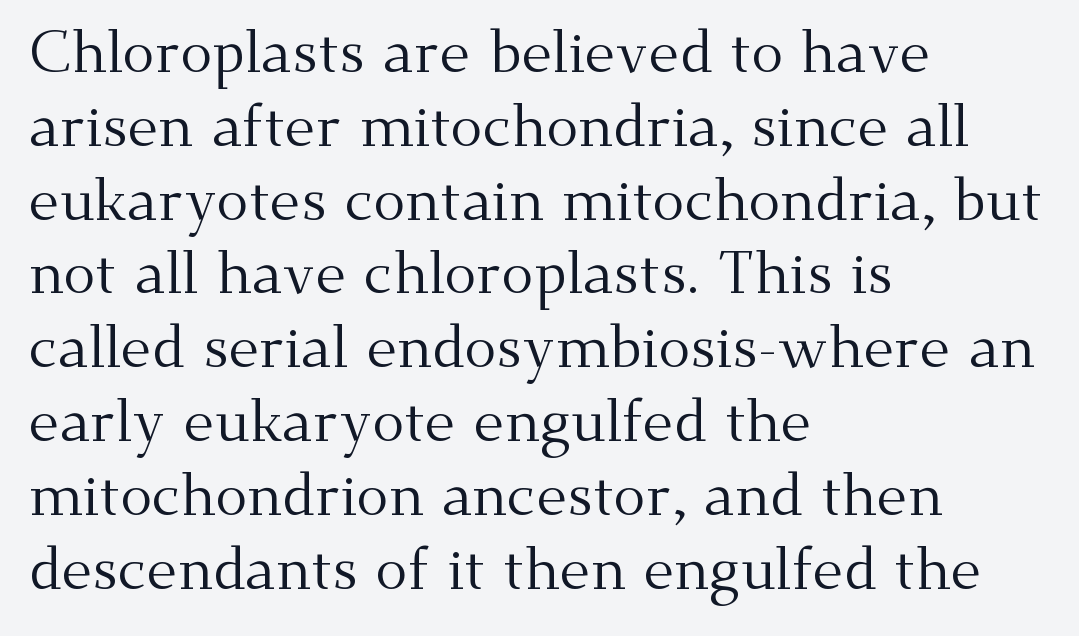
{"serif": "yes", "italic": "no", "bold": "no", "weight": "regular", "width": "normal", "stroke_contrast": "medium", "x_height": "small", "monospaced": "no", "underline": "no", "align": "left", "line_spacing_ratio": 1.23, "letter_spacing": "normal", "letter_spacing_em": 0.0, "glyph_px": 60}
